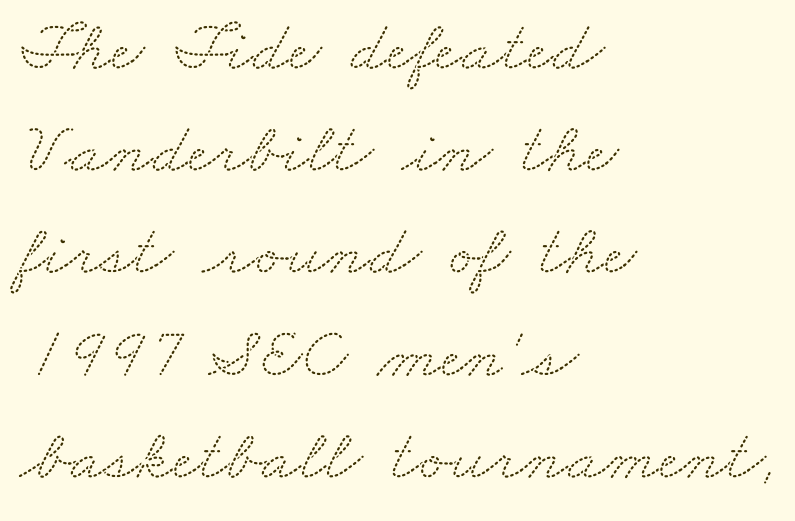
Reading down the block, your eye returns to a fixed left position each line. I'd call this a serif setting — the letters wear small feet. Quick note: interline space is typical. Between one letter and the next there's only the usual sliver of space.
